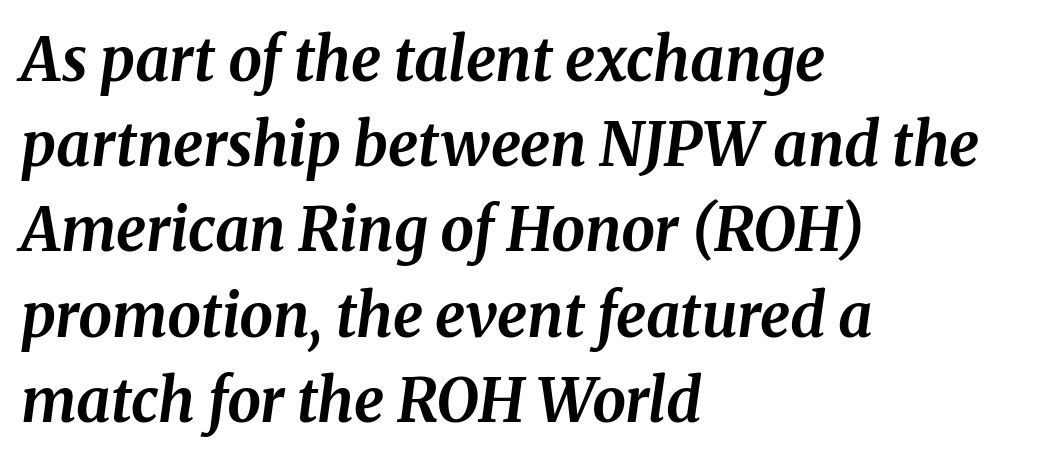
Q: Is the text bold? A: Yes.
Q: Is the text italic (slanted)? A: Yes, it leans right by about 8 degrees.
Q: Is the text underlined? A: No.
Q: How is the paragraph aligned? A: Left-aligned.
Q: Is the spacing between letters normal or unusually wide? A: Normal.
Q: Is the spacing between lines tight, normal or loose? A: Normal.
Q: Width (condensed, normal, or wide)? A: Normal.
Q: Stroke contrast? A: Medium.
Q: x-height? A: Medium.
Q: Monospaced? A: No.
